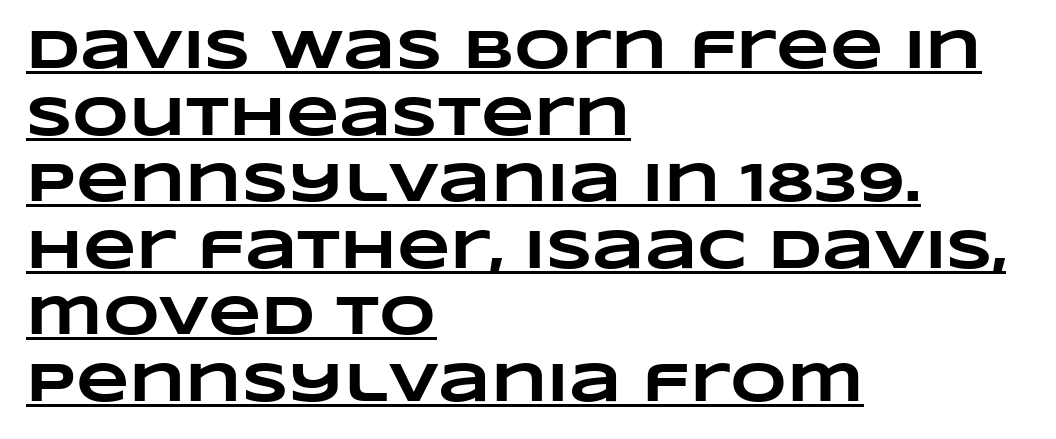
The image shows 55 px heavy, wide type; set left-aligned, line spacing 1.21x, normal letter spacing, underlined; low stroke contrast and a large x-height.
